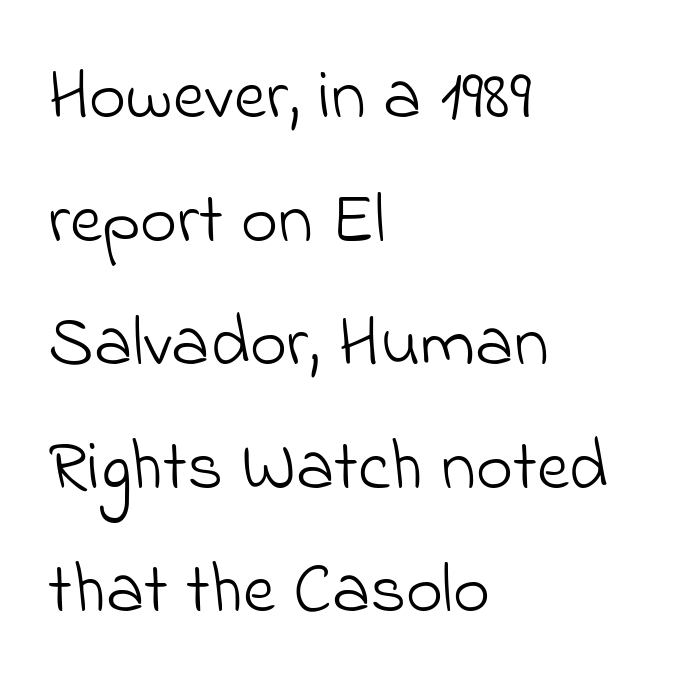
{"serif": "no", "bold": "no", "weight": "light", "width": "normal", "stroke_contrast": "low", "x_height": "small", "monospaced": "no", "underline": "no", "align": "left", "line_spacing_ratio": 1.74, "letter_spacing": "normal", "letter_spacing_em": 0.0, "glyph_px": 71}
